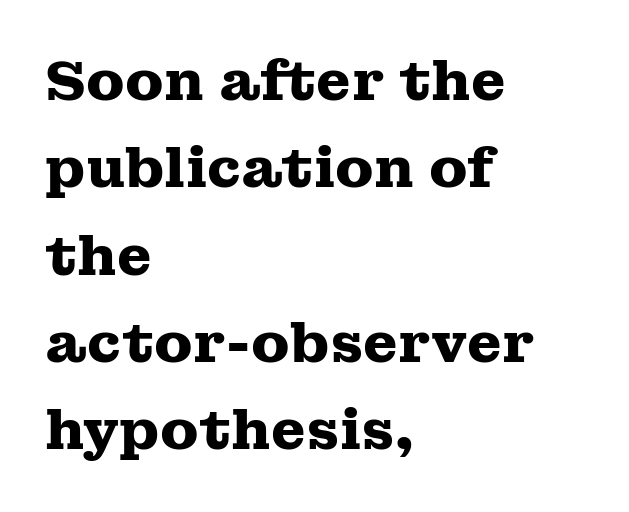
Q: Is the text bold? A: Yes.
Q: Is the text italic (slanted)? A: No, it is upright.
Q: Is the typeface a serif or a sans-serif typeface? A: Serif.
Q: Is the text underlined? A: No.
Q: How is the paragraph aligned? A: Left-aligned.
Q: Is the spacing between letters normal or unusually wide? A: Normal.
Q: Is the spacing between lines tight, normal or loose? A: Normal.
Q: Width (condensed, normal, or wide)? A: Wide.
Q: Stroke contrast? A: Medium.
Q: x-height? A: Medium.
Q: Monospaced? A: No.
